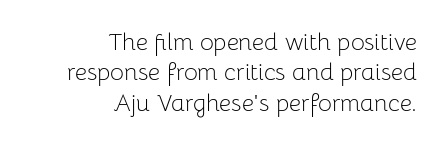
Ordinary non-slanted type is in use. The words here are not underlined. Weight: not bold — regular or lighter. Compared with typical body copy, the letter spacing here is the same. Line spacing here is normal. This rendering uses right alignment, leaving the left contour irregular.
